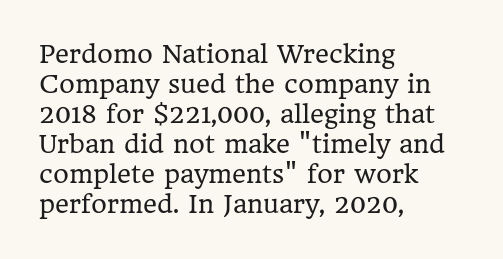
Honestly, there is no underline to notice here at all. The font's upright variant was chosen for this text. Horizontally, the lines are justified to the leading edge only. Bold? No — there's no thickening of the strokes.
